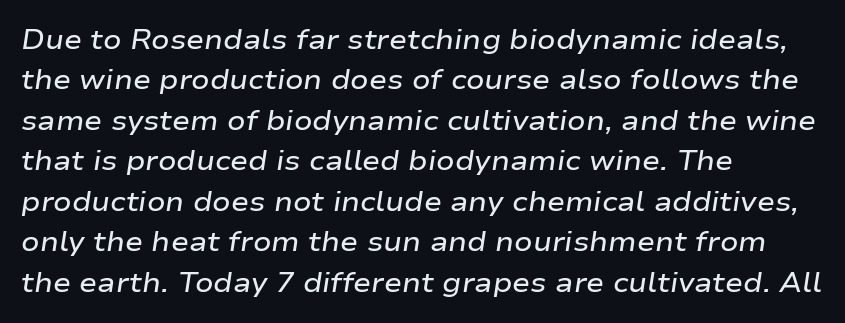
{"italic": "yes", "lean": "right", "slant_degrees": 9, "bold": "semi", "underline": "no", "align": "left", "line_spacing": "normal", "line_spacing_ratio": 1.5, "letter_spacing": "normal", "letter_spacing_em": 0.0, "glyph_px": 27}
